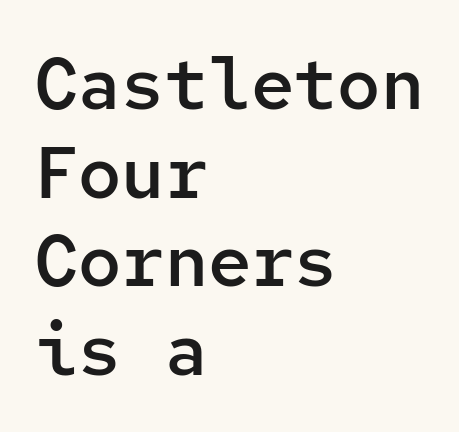
The image shows 72 px semibold sans-serif type, upright, monospaced; set left-aligned, line spacing 1.23x, normal letter spacing, not underlined; low stroke contrast and a medium x-height.
